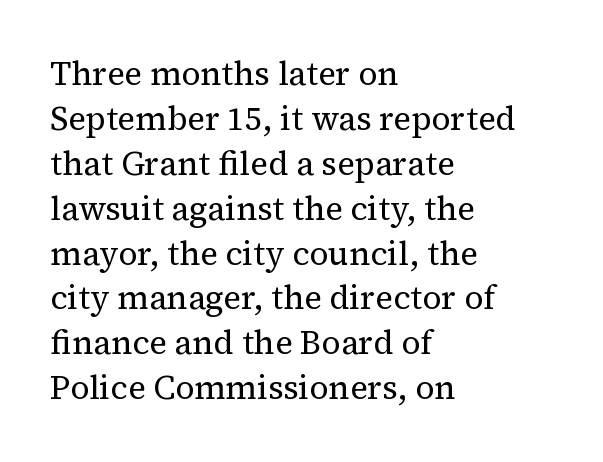
The image shows 33 px regular-weight serif type, upright; set left-aligned, normal line spacing (1.36x), normal letter spacing, not underlined; medium stroke contrast and a medium x-height.
